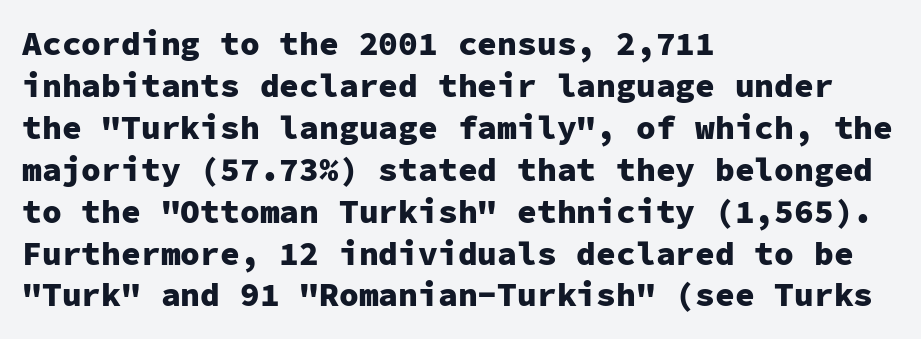
{"serif": "no", "italic": "no", "bold": "yes", "weight": "heavy", "width": "normal", "stroke_contrast": "low", "x_height": "medium", "monospaced": "yes", "underline": "no", "align": "left", "line_spacing": "normal", "line_spacing_ratio": 1.27, "letter_spacing": "normal", "letter_spacing_em": 0.0, "glyph_px": 33}
